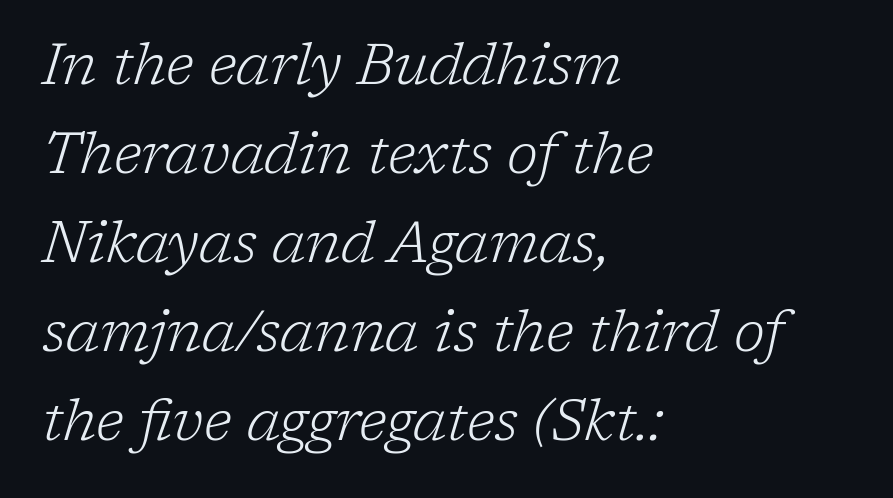
{"serif": "yes", "italic": "yes", "lean": "right", "slant_degrees": 17, "bold": "no", "weight": "light", "width": "normal", "stroke_contrast": "low", "x_height": "medium", "monospaced": "no", "underline": "no", "align": "left", "line_spacing": "normal", "line_spacing_ratio": 1.56, "letter_spacing": "normal", "letter_spacing_em": 0.0, "glyph_px": 57}
